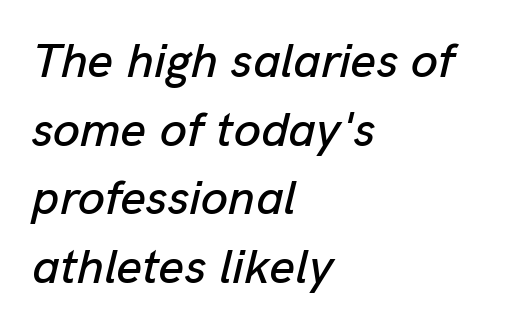
The image shows 49 px text type, italic (leaning right); set left-aligned, normal line spacing (1.4x), normal letter spacing, not underlined; low stroke contrast and a medium x-height.
